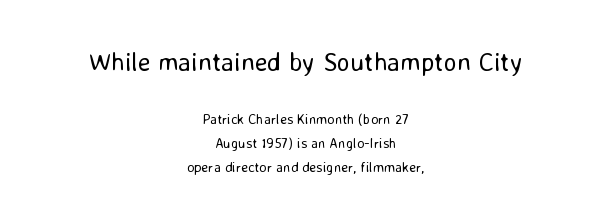
Layout note: lines centered. The emphasis by scale lands on block number one, above. Just letters on the line, the space beneath them empty. A light-to-regular cut is what we see here. Nobody touched the tracking dial on this one.
